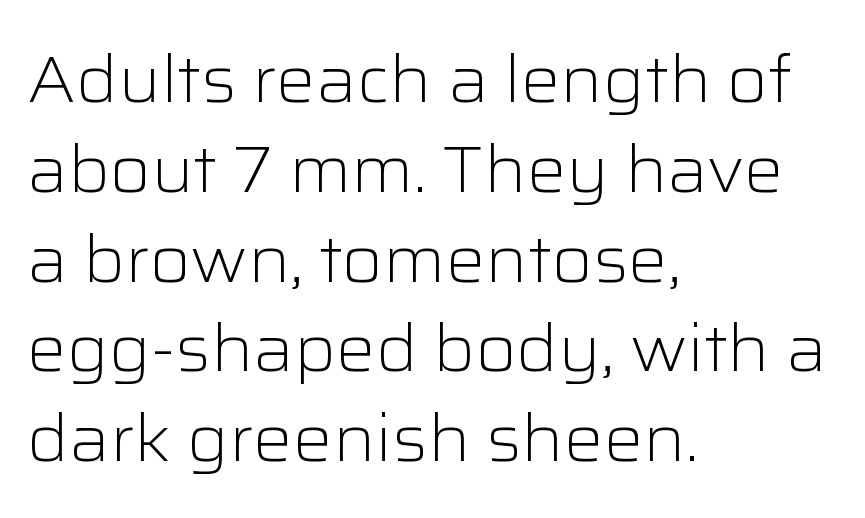
Q: Is the text bold? A: No.
Q: Is the text italic (slanted)? A: No, it is upright.
Q: Is the typeface a serif or a sans-serif typeface? A: Sans-serif.
Q: Is the text underlined? A: No.
Q: How is the paragraph aligned? A: Left-aligned.
Q: Is the spacing between letters normal or unusually wide? A: Normal.
Q: Is the spacing between lines tight, normal or loose? A: Normal.
Q: Width (condensed, normal, or wide)? A: Normal.
Q: Stroke contrast? A: Low.
Q: x-height? A: Medium.
Q: Monospaced? A: No.
